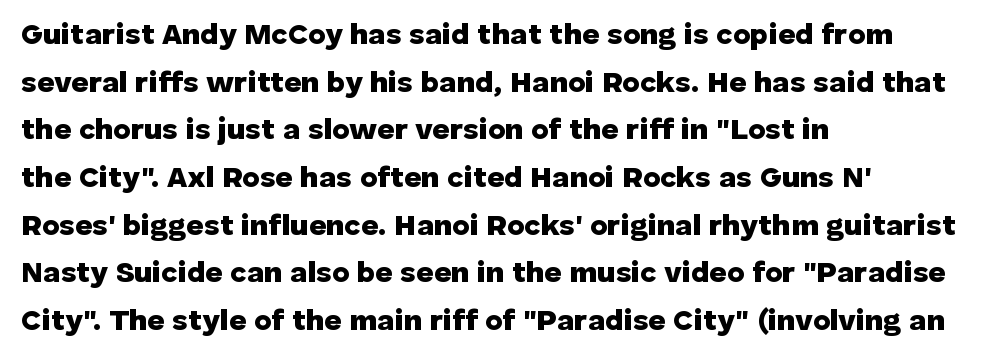
{"serif": "no", "italic": "no", "bold": "yes", "weight": "heavy", "width": "normal", "stroke_contrast": "low", "x_height": "medium", "monospaced": "no", "underline": "no", "align": "left", "line_spacing": "normal", "line_spacing_ratio": 1.59, "letter_spacing": "normal", "letter_spacing_em": 0.0, "glyph_px": 30}
